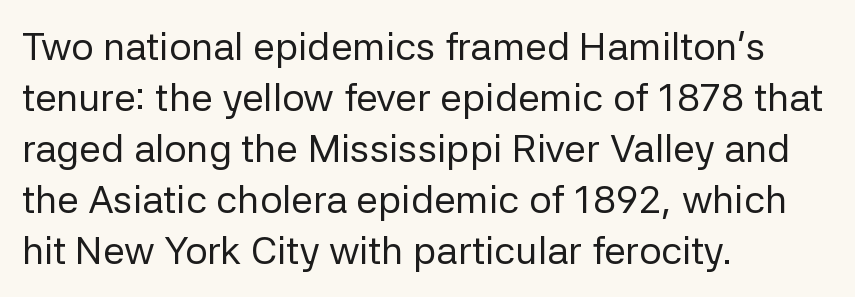
The image shows 39 px regular-weight sans-serif type, upright; set left-aligned, normal line spacing (1.31x), normal letter spacing, not underlined; low stroke contrast and a medium x-height.
